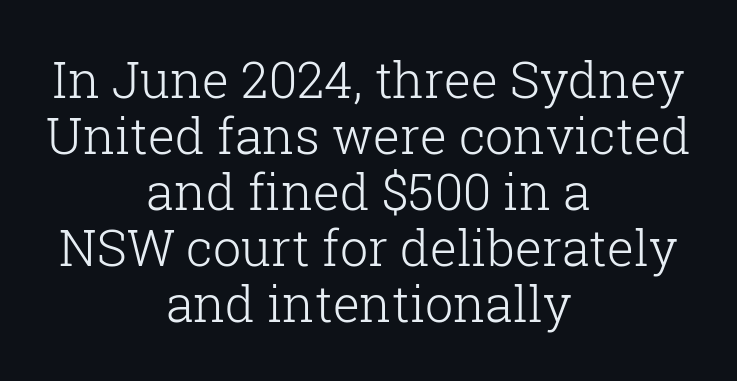
Q: Is the text bold? A: No.
Q: Is the text italic (slanted)? A: No, it is upright.
Q: Is the typeface a serif or a sans-serif typeface? A: Serif.
Q: Is the text underlined? A: No.
Q: How is the paragraph aligned? A: Centered.
Q: Is the spacing between letters normal or unusually wide? A: Normal.
Q: Is the spacing between lines tight, normal or loose? A: Tight.
Q: Width (condensed, normal, or wide)? A: Normal.
Q: Stroke contrast? A: Low.
Q: x-height? A: Medium.
Q: Monospaced? A: No.
